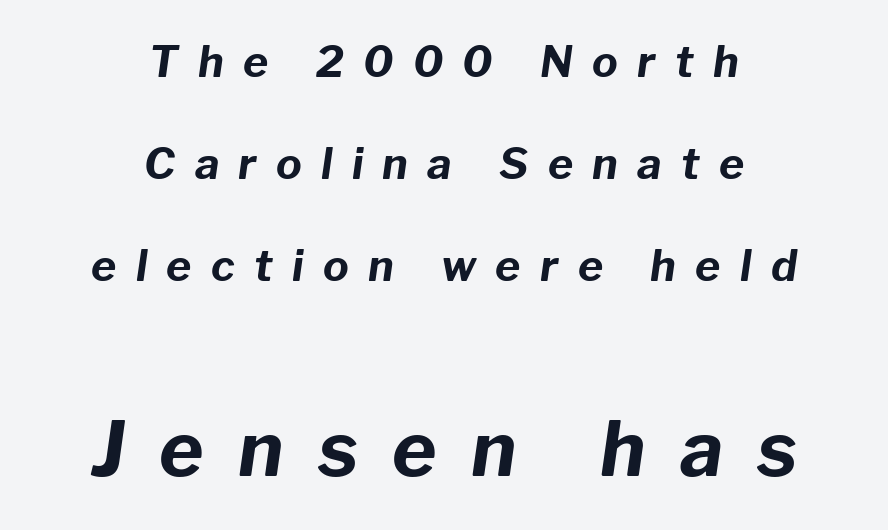
Q: Is the text bold? A: Yes.
Q: Is the text italic (slanted)? A: Yes, it leans right by about 8 degrees.
Q: Is the text underlined? A: No.
Q: How is the paragraph aligned? A: Centered.
Q: Is the spacing between letters normal or unusually wide? A: Unusually wide.
Q: Is the spacing between lines tight, normal or loose? A: Loose.
Q: Which block of text is set in a larger size, the first (top) or the second (bottom)? A: The second (bottom) one.
Q: Width (condensed, normal, or wide)? A: Normal.
Q: Stroke contrast? A: Low.
Q: x-height? A: Medium.
Q: Monospaced? A: No.
